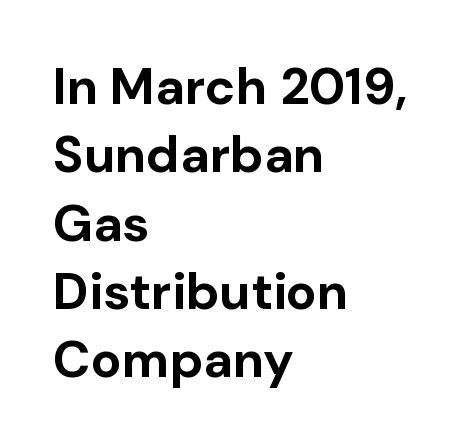
Q: Is the text bold? A: Yes.
Q: Is the text italic (slanted)? A: No, it is upright.
Q: Is the typeface a serif or a sans-serif typeface? A: Sans-serif.
Q: Is the text underlined? A: No.
Q: How is the paragraph aligned? A: Left-aligned.
Q: Is the spacing between letters normal or unusually wide? A: Normal.
Q: Is the spacing between lines tight, normal or loose? A: Normal.
Q: Width (condensed, normal, or wide)? A: Normal.
Q: Stroke contrast? A: Low.
Q: x-height? A: Medium.
Q: Monospaced? A: No.
